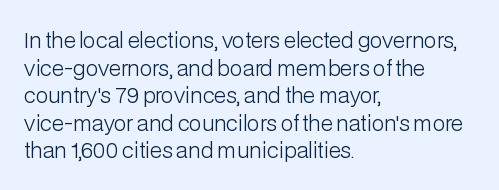
Q: Is the text bold? A: No.
Q: Is the text italic (slanted)? A: No, it is upright.
Q: Is the text underlined? A: No.
Q: How is the paragraph aligned? A: Left-aligned.
Q: Is the spacing between letters normal or unusually wide? A: Normal.
Q: Is the spacing between lines tight, normal or loose? A: Normal.
